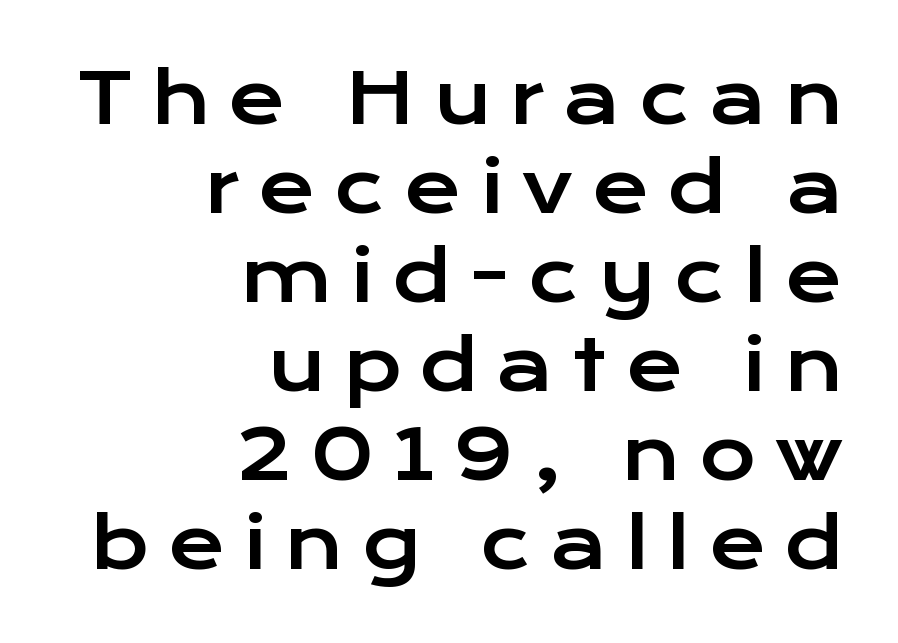
Q: Is the text italic (slanted)? A: No, it is upright.
Q: Is the typeface a serif or a sans-serif typeface? A: Sans-serif.
Q: Is the text underlined? A: No.
Q: How is the paragraph aligned? A: Right-aligned.
Q: Is the spacing between letters normal or unusually wide? A: Unusually wide.
Q: Is the spacing between lines tight, normal or loose? A: Normal.
Q: Width (condensed, normal, or wide)? A: Wide.
Q: Stroke contrast? A: Low.
Q: x-height? A: Medium.
Q: Monospaced? A: No.
